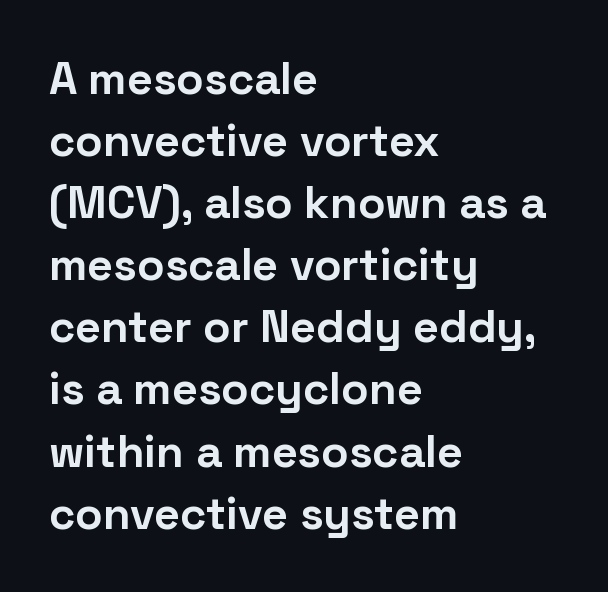
A full-strength bold gives these letters their thick strokes. Note the varied advance widths — an 'i' is clearly narrower than an 'm'. The lines are quadded left. Line spacing here is normal. Underline: absent. Every stem runs plumb, perpendicular to the baseline.
